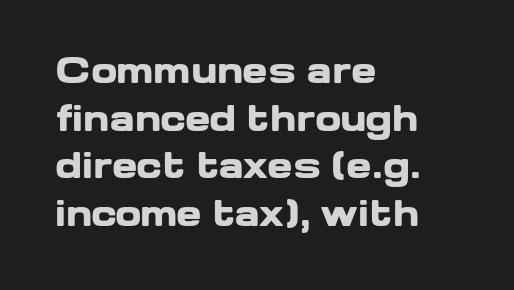
The specimen omits any rule beneath the text block's lines. The horizontal fit of the characters is conventional and even. The axis of the letterforms is exactly vertical. This sample has the flowing, uneven cadence of proportional lettering. The leading is moderate, giving the passage an even texture. Serif or sans? Sans — the stroke terminals are bare.
